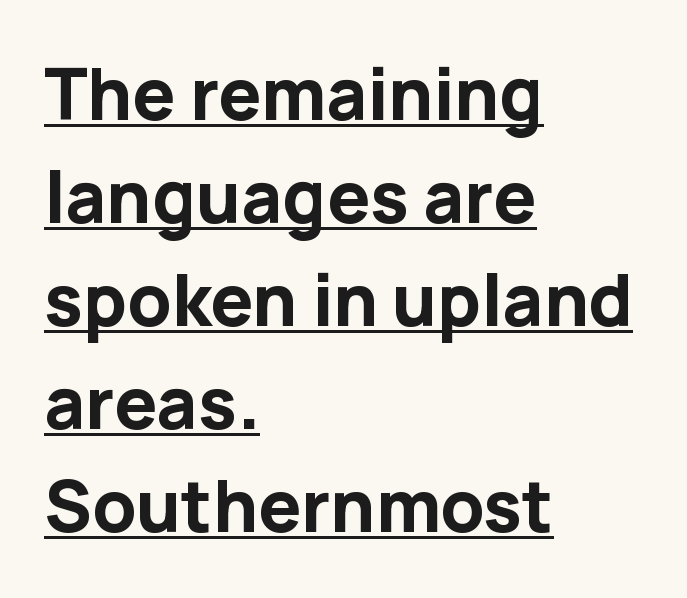
{"serif": "no", "italic": "no", "bold": "yes", "weight": "bold", "width": "normal", "stroke_contrast": "low", "x_height": "medium", "monospaced": "no", "underline": "yes", "align": "left", "line_spacing": "normal", "line_spacing_ratio": 1.45, "letter_spacing": "normal", "letter_spacing_em": 0.0, "glyph_px": 71}
